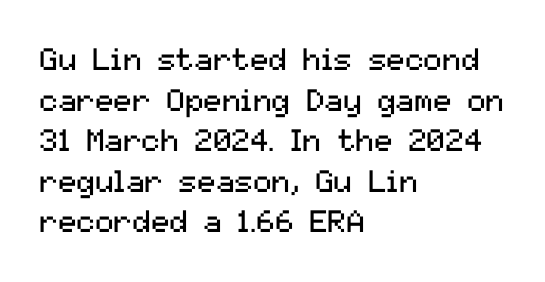
Q: Is the text bold? A: No.
Q: Is the text italic (slanted)? A: No, it is upright.
Q: Is the typeface a serif or a sans-serif typeface? A: Sans-serif.
Q: Is the text underlined? A: No.
Q: How is the paragraph aligned? A: Left-aligned.
Q: Is the spacing between letters normal or unusually wide? A: Normal.
Q: Is the spacing between lines tight, normal or loose? A: Normal.
Q: Width (condensed, normal, or wide)? A: Normal.
Q: Stroke contrast? A: Medium.
Q: x-height? A: Medium.
Q: Monospaced? A: No.
